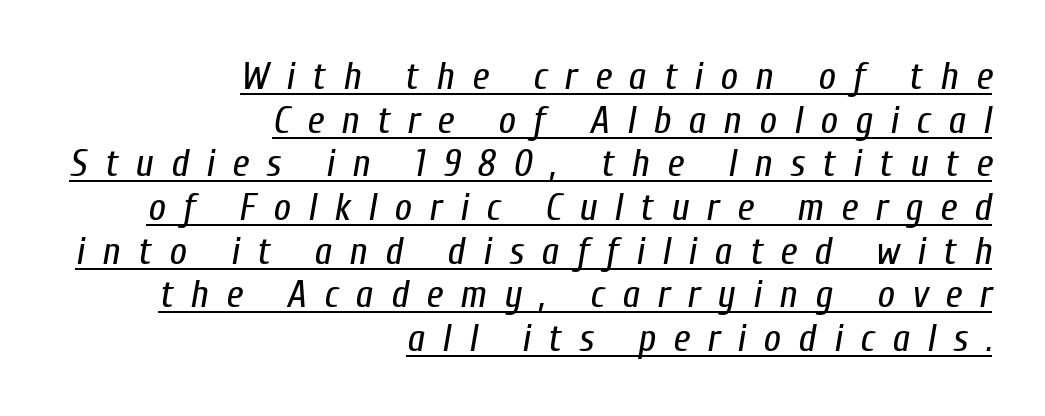
The image shows 38 px regular-weight, condensed type, italic (leaning right); set right-aligned, tight line spacing (1.15x), unusually wide letter spacing (+0.46 em), underlined; low stroke contrast and a medium x-height.
